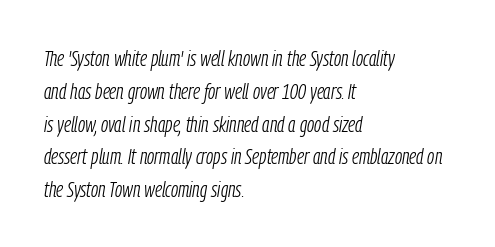
Q: Is the text bold? A: No.
Q: Is the text italic (slanted)? A: Yes, it leans right by about 9 degrees.
Q: Is the text underlined? A: No.
Q: How is the paragraph aligned? A: Left-aligned.
Q: Is the spacing between letters normal or unusually wide? A: Normal.
Q: Is the spacing between lines tight, normal or loose? A: Normal.
